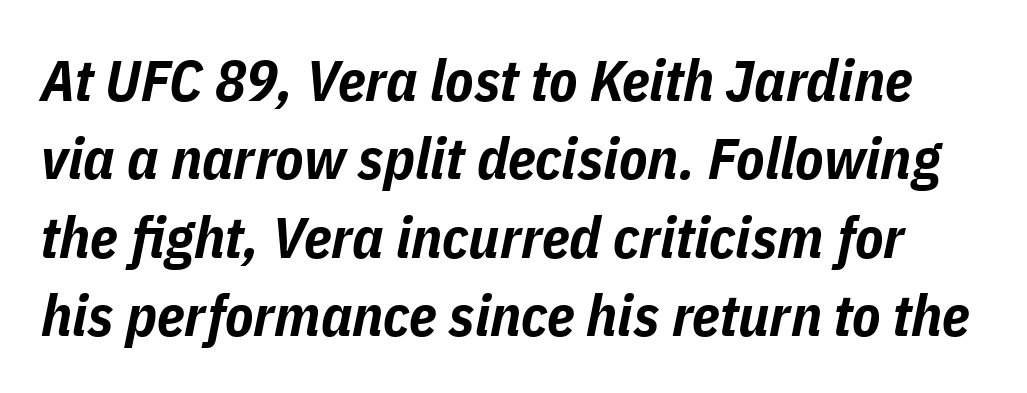
Q: Is the text bold? A: Yes.
Q: Is the text italic (slanted)? A: Yes, it leans right by about 11 degrees.
Q: Is the text underlined? A: No.
Q: Is the spacing between letters normal or unusually wide? A: Normal.
Q: Is the spacing between lines tight, normal or loose? A: Normal.
Q: Width (condensed, normal, or wide)? A: Condensed.
Q: Stroke contrast? A: Low.
Q: x-height? A: Medium.
Q: Monospaced? A: No.
